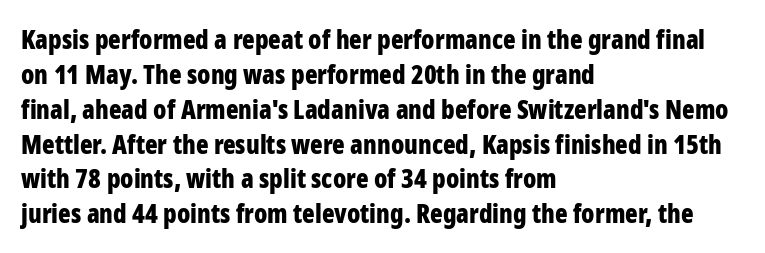
Q: Is the text bold? A: Yes.
Q: Is the text italic (slanted)? A: No, it is upright.
Q: Is the text underlined? A: No.
Q: How is the paragraph aligned? A: Left-aligned.
Q: Is the spacing between letters normal or unusually wide? A: Normal.
Q: Is the spacing between lines tight, normal or loose? A: Normal.
